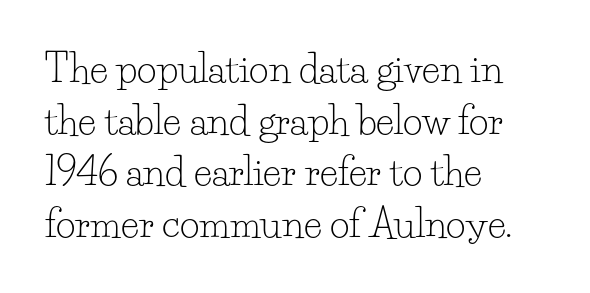
Q: Is the text bold? A: No.
Q: Is the text italic (slanted)? A: No, it is upright.
Q: Is the typeface a serif or a sans-serif typeface? A: Serif.
Q: Is the text underlined? A: No.
Q: How is the paragraph aligned? A: Left-aligned.
Q: Is the spacing between letters normal or unusually wide? A: Normal.
Q: Is the spacing between lines tight, normal or loose? A: Normal.
Q: Width (condensed, normal, or wide)? A: Normal.
Q: Stroke contrast? A: Low.
Q: x-height? A: Small.
Q: Monospaced? A: No.
